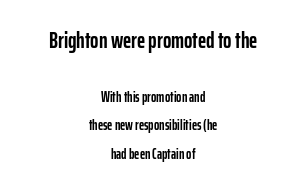
{"italic": "no", "bold": "yes", "underline": "no", "align": "center", "line_spacing": "loose", "line_spacing_ratio": 2.05, "letter_spacing": "normal", "letter_spacing_em": 0.0, "larger_block": "first", "size_ratio": 1.57, "glyph_px": 22}
